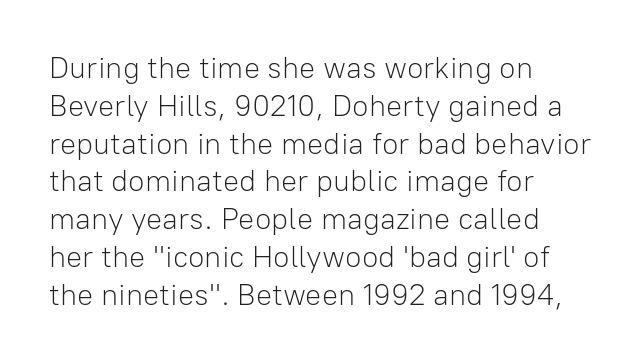
Q: Is the text bold? A: No.
Q: Is the text italic (slanted)? A: No, it is upright.
Q: Is the typeface a serif or a sans-serif typeface? A: Sans-serif.
Q: Is the text underlined? A: No.
Q: How is the paragraph aligned? A: Left-aligned.
Q: Is the spacing between letters normal or unusually wide? A: Normal.
Q: Is the spacing between lines tight, normal or loose? A: Normal.
Q: Width (condensed, normal, or wide)? A: Normal.
Q: Stroke contrast? A: Low.
Q: x-height? A: Medium.
Q: Monospaced? A: No.
